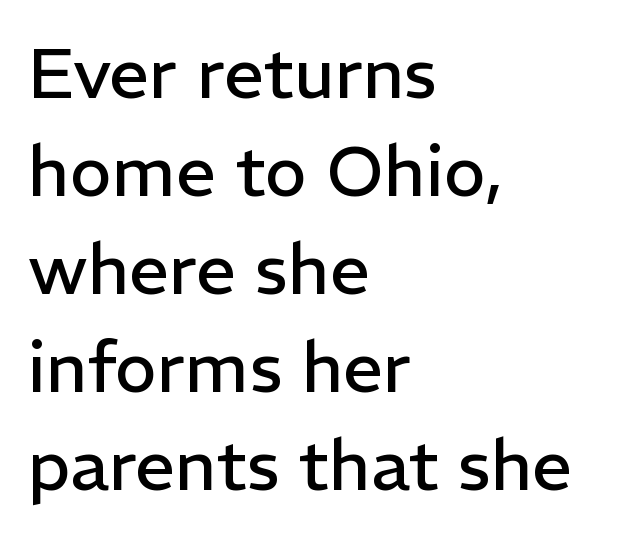
The words here are not underlined. Baseline-to-baseline distance is the conventional proportion of letter height. Posture: upright roman. Each line starts at the same left margin while the right side varies.
